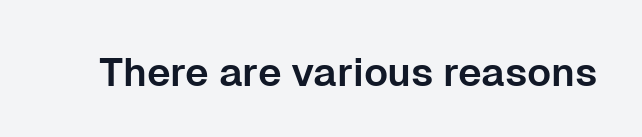
The image shows 40 px sans-serif type, upright; set normal letter spacing, not underlined; low stroke contrast and a medium x-height.
